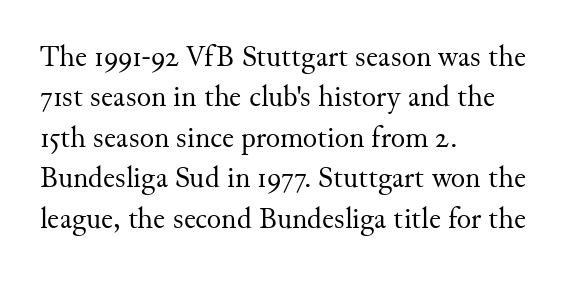
The image shows 30 px regular-weight serif type, upright; set left-aligned, normal line spacing (1.35x), normal letter spacing, not underlined; medium stroke contrast and a small x-height.
